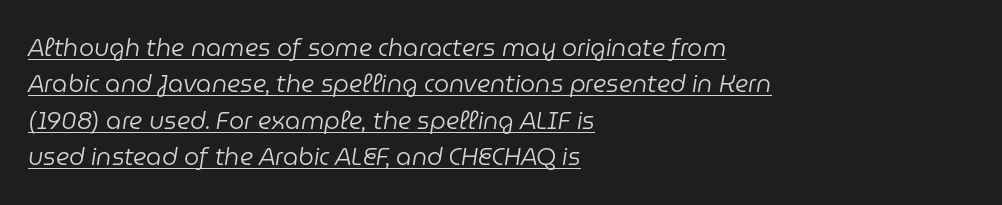
The image shows 24 px text type, italic (leaning right); set left-aligned, normal line spacing (1.52x), normal letter spacing, underlined.
